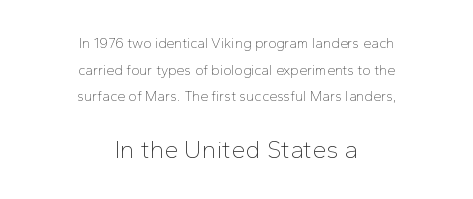
{"italic": "no", "bold": "no", "underline": "no", "align": "center", "line_spacing": "loose", "line_spacing_ratio": 1.9, "letter_spacing": "normal", "letter_spacing_em": 0.0, "larger_block": "second", "size_ratio": 1.79, "glyph_px": 25}
